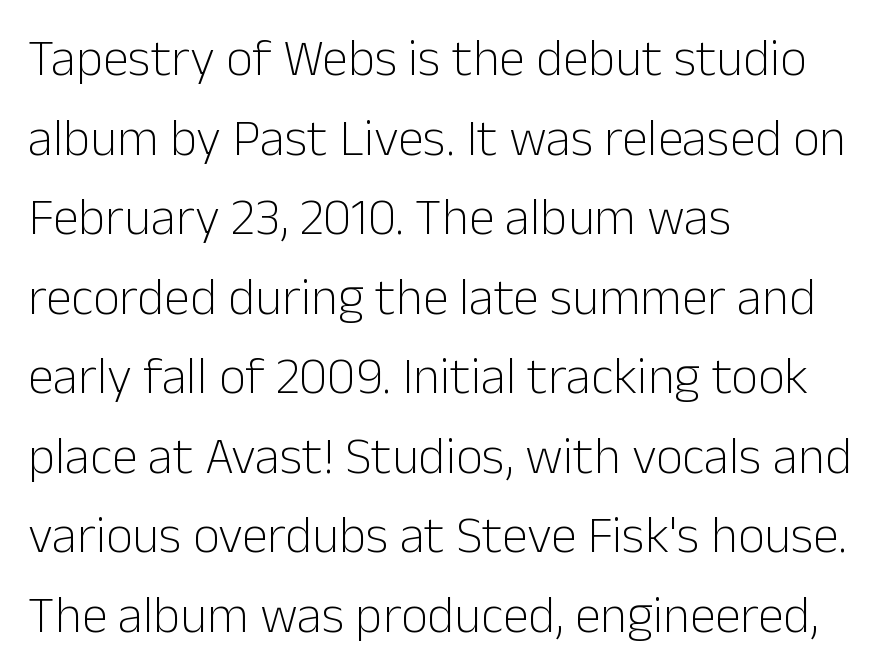
One glance says typical: line gaps are just what's usual. Where is the straight margin? On the left. The letterforms sit at book weight or below. Tall strokes in this sample are plumb rather than angled. Honestly, there is no underline to notice here at all. Typographically, this falls in the sans-serif category.
